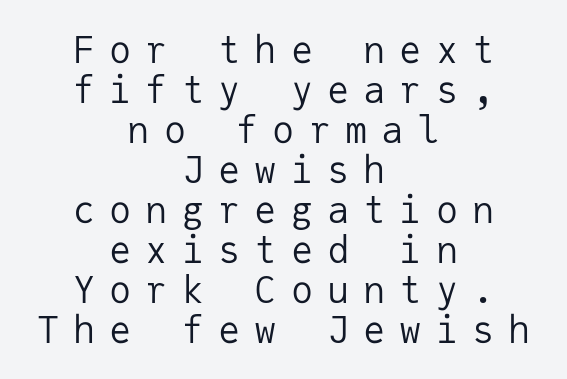
The face used here is monospaced, like something from a code editor. The font family rendered here belongs to the sans-serif group. Heft: none added — not bold. This rendering widens character spacing well past its baseline value.
